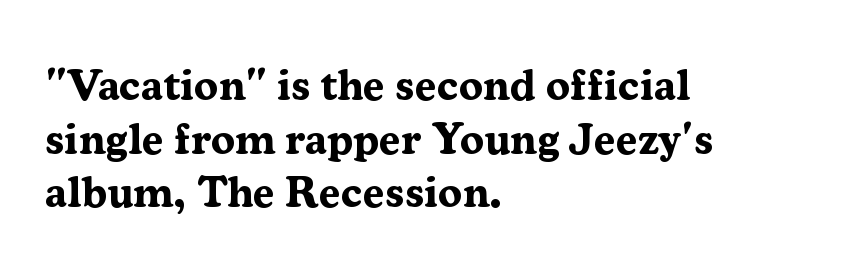
The image shows 44 px bold serif type, upright; set left-aligned, line spacing 1.22x, normal letter spacing, not underlined; medium stroke contrast and a medium x-height.
